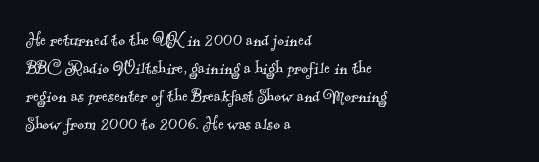
The image shows 21 px text type; set left-aligned, normal line spacing (1.33x), normal letter spacing, not underlined.
